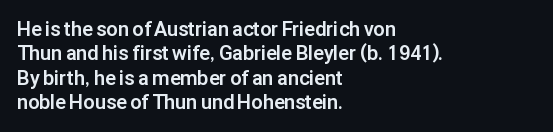
Q: Is the text bold? A: Yes.
Q: Is the text italic (slanted)? A: No, it is upright.
Q: Is the text underlined? A: No.
Q: How is the paragraph aligned? A: Left-aligned.
Q: Is the spacing between letters normal or unusually wide? A: Normal.
